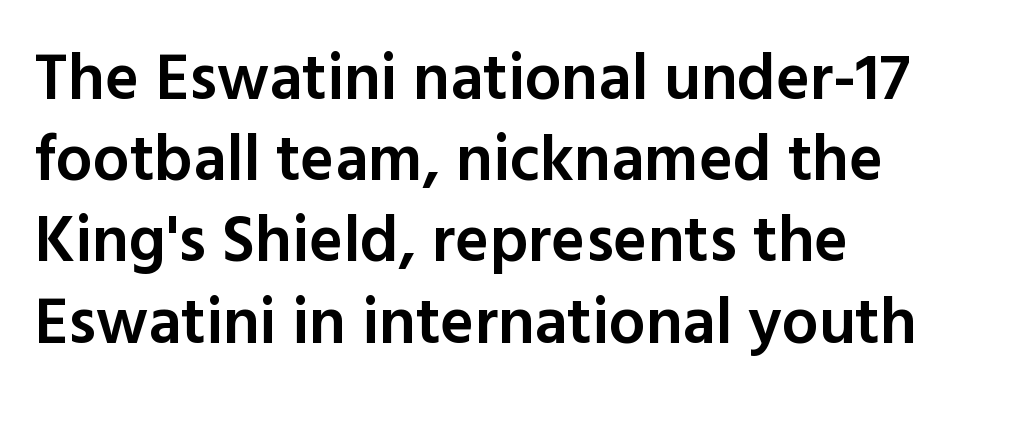
The image shows 65 px semibold sans-serif type, upright; set left-aligned, normal line spacing (1.25x), normal letter spacing, not underlined; a medium x-height.
